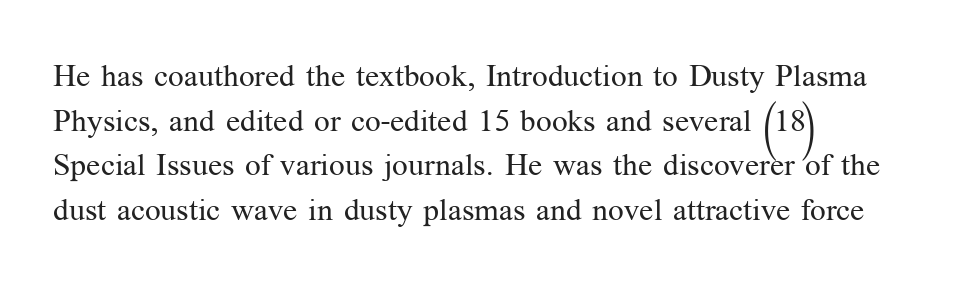
The image shows 31 px regular-weight serif type, upright; set left-aligned, normal line spacing (1.44x), normal letter spacing, not underlined; medium stroke contrast and a medium x-height.
